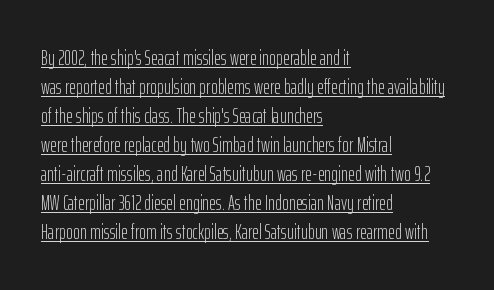
The image shows 21 px text type, upright; set left-aligned, normal line spacing (1.38x), normal letter spacing, underlined.
